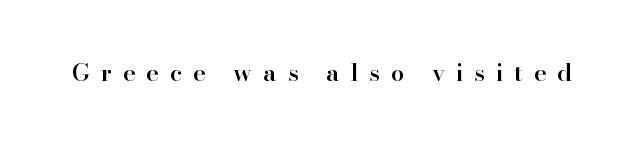
The image shows 24 px text type, upright; set unusually wide letter spacing (+0.45 em), not underlined.
